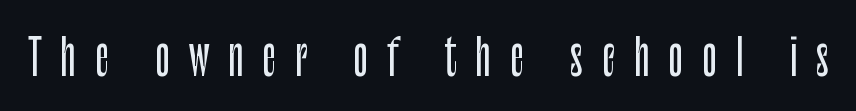
Q: Is the text italic (slanted)? A: No, it is upright.
Q: Is the typeface a serif or a sans-serif typeface? A: Sans-serif.
Q: Is the text underlined? A: No.
Q: Is the spacing between letters normal or unusually wide? A: Unusually wide.
Q: Width (condensed, normal, or wide)? A: Condensed.
Q: Stroke contrast? A: Low.
Q: x-height? A: Large.
Q: Monospaced? A: No.
